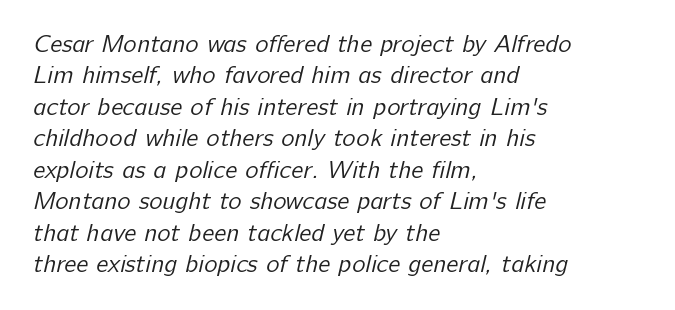
No extra ink here — the face is not bold. Underlining? Definitely not there. Glyph-to-glyph distance matches everyday printed text. The lines in this sample share a left origin and differ only in where they stop.
